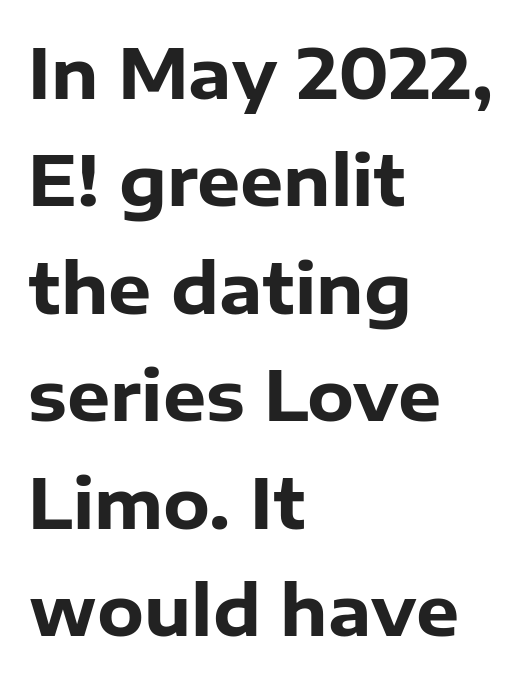
The image shows 68 px heavy sans-serif type, upright; set left-aligned, normal line spacing (1.58x), normal letter spacing, not underlined; low stroke contrast and a medium x-height.
